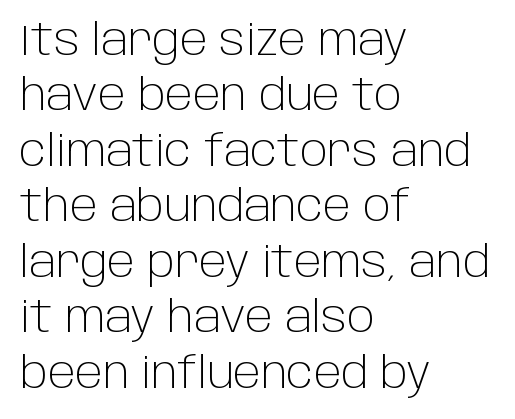
When letters stand straight like this, we call the style roman or upright. The space beneath each line is pristine and unruled. The rendering keeps characters at their native spacing. Does the type have serifs? No, each stem ends abruptly. The rendering uses natural spacing where letterforms have individual widths.
